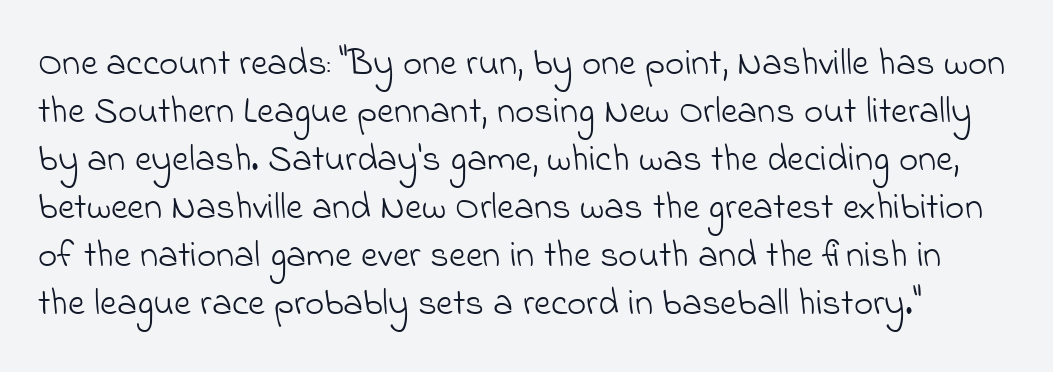
Q: Is the text bold? A: No.
Q: Is the typeface a serif or a sans-serif typeface? A: Sans-serif.
Q: Is the text underlined? A: No.
Q: Is the spacing between letters normal or unusually wide? A: Normal.
Q: Is the spacing between lines tight, normal or loose? A: Normal.
Q: Width (condensed, normal, or wide)? A: Normal.
Q: Stroke contrast? A: Low.
Q: x-height? A: Small.
Q: Monospaced? A: No.
